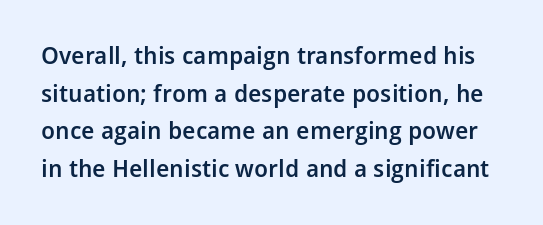
Q: Is the text bold? A: Semi-bold.
Q: Is the text italic (slanted)? A: No, it is upright.
Q: Is the text underlined? A: No.
Q: Is the spacing between letters normal or unusually wide? A: Normal.
Q: Is the spacing between lines tight, normal or loose? A: Normal.
